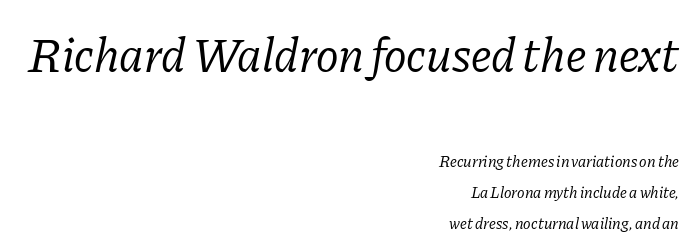
The image shows 48 px regular-weight serif type, italic (leaning right); set right-aligned, loose line spacing (1.93x), normal letter spacing, not underlined; the first (top) block is 3.0x larger; low stroke contrast and a medium x-height.
